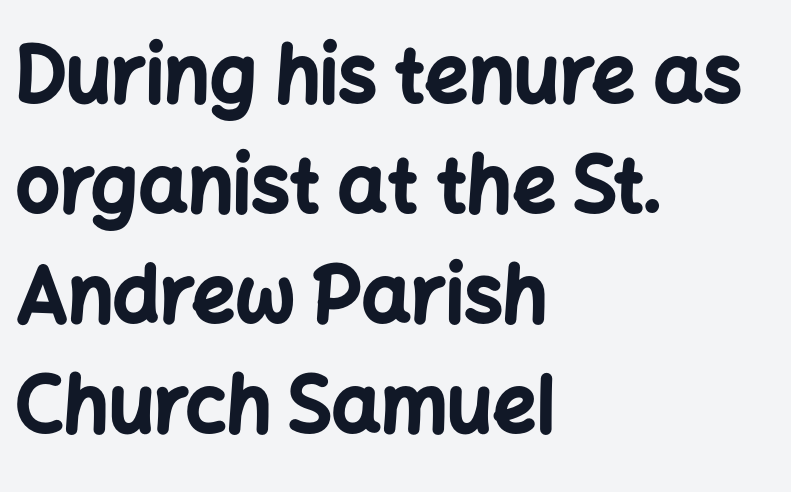
The image shows 77 px bold sans-serif type, upright; set left-aligned, normal line spacing (1.43x), normal letter spacing, not underlined; low stroke contrast and a medium x-height.
